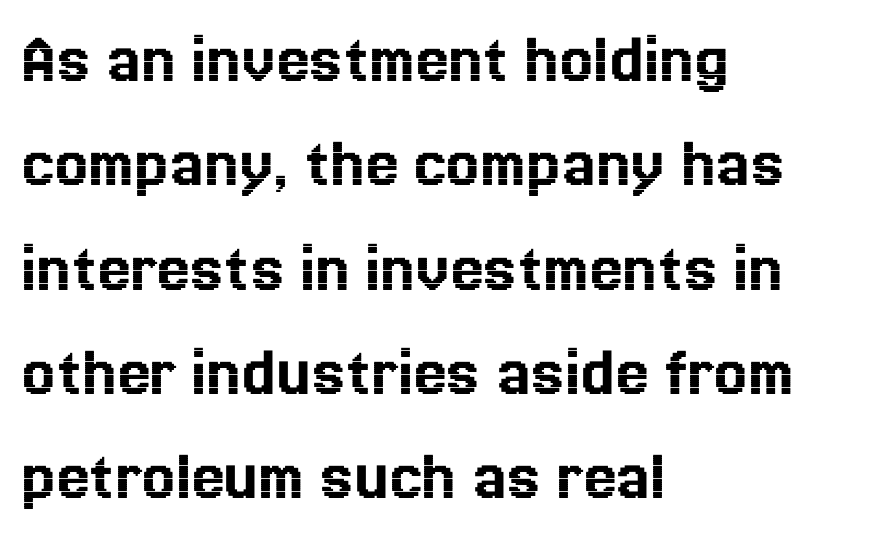
{"italic": "no", "width": "normal", "x_height": "medium", "monospaced": "no", "underline": "no", "align": "left", "line_spacing": "normal", "line_spacing_ratio": 1.41, "letter_spacing": "normal", "letter_spacing_em": 0.0, "glyph_px": 74}
